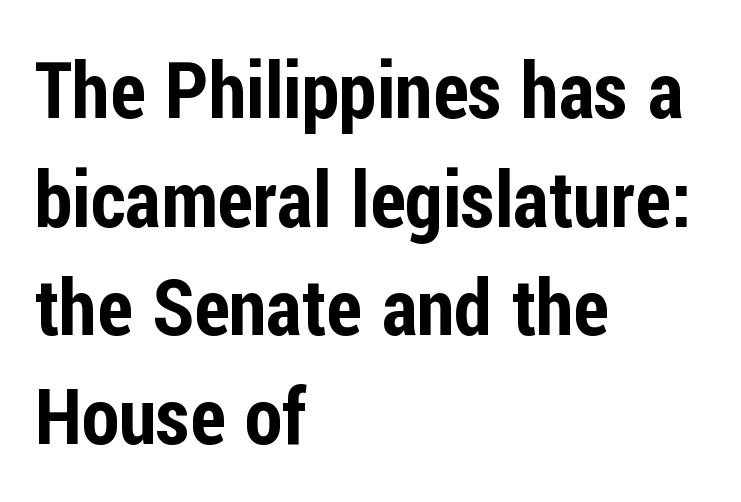
The image shows 77 px condensed sans-serif type, upright; set left-aligned, normal line spacing (1.41x), normal letter spacing, not underlined; low stroke contrast and a medium x-height.
